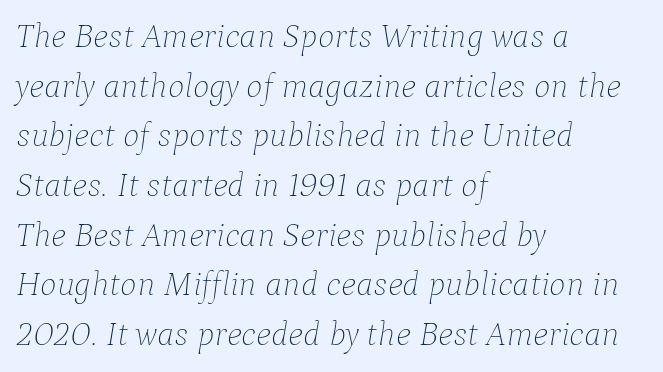
The image shows 35 px thin type, italic (leaning right); set left-aligned, normal line spacing (1.42x), normal letter spacing, not underlined; low stroke contrast and a medium x-height.
